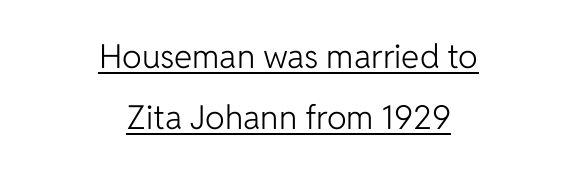
Q: Is the text bold? A: No.
Q: Is the text italic (slanted)? A: No, it is upright.
Q: Is the typeface a serif or a sans-serif typeface? A: Sans-serif.
Q: Is the text underlined? A: Yes.
Q: How is the paragraph aligned? A: Centered.
Q: Is the spacing between letters normal or unusually wide? A: Normal.
Q: Width (condensed, normal, or wide)? A: Normal.
Q: Stroke contrast? A: Low.
Q: x-height? A: Medium.
Q: Monospaced? A: No.
